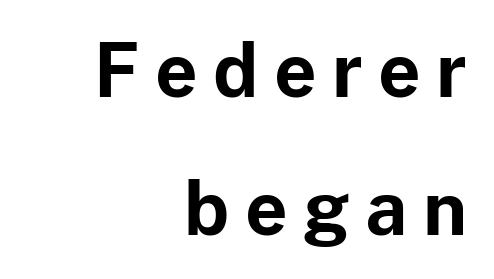
The strokes are fattened all the way to bold. Visually the block forms a straight wall on the right and a jagged coastline on the left. A clean baseline with only descenders dipping below it. Caption: expanded tracking, letters set apart. The lettering stays uniformly vertical, giving the passage a roman look.
